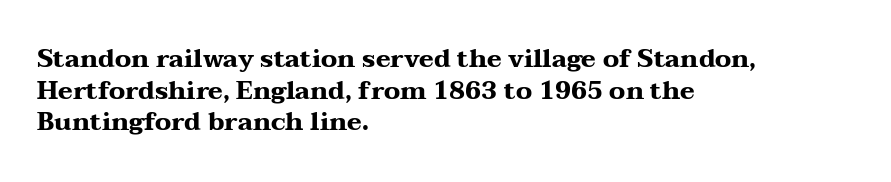
The image shows 25 px bold type, upright; set left-aligned, normal line spacing (1.27x), normal letter spacing, not underlined.
